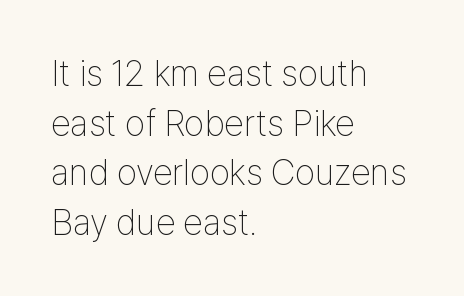
The strip under each line holds only bare page. Successive baselines arrive at the customary interval. Posture: straight, roman, zero tilt. How are the letters spaced? Ordinarily, with no added tracking. In terms of letterform style, serifs are entirely absent.
